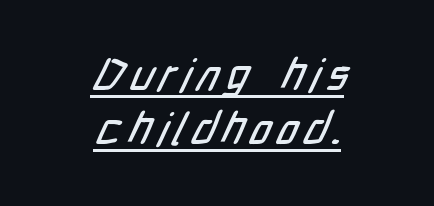
{"serif": "no", "width": "condensed", "stroke_contrast": "low", "x_height": "medium", "monospaced": "no", "underline": "yes", "align": "center", "line_spacing_ratio": 1.21, "glyph_px": 45}
